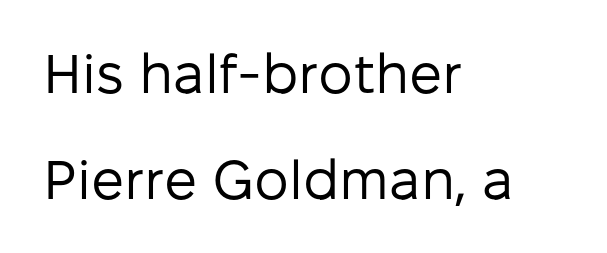
The image shows 55 px regular-weight sans-serif type, upright; set left-aligned, loose line spacing (1.92x), normal letter spacing, not underlined; low stroke contrast and a medium x-height.
